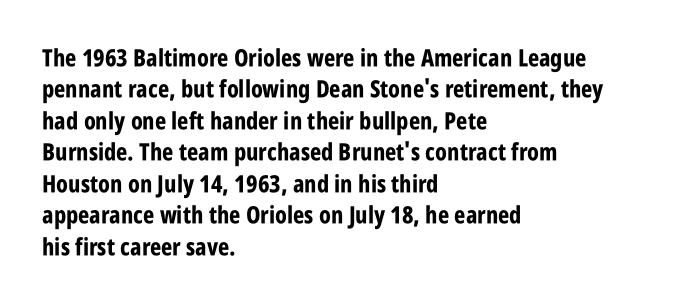
{"italic": "no", "bold": "yes", "underline": "no", "align": "left", "line_spacing": "normal", "line_spacing_ratio": 1.31, "letter_spacing": "normal", "letter_spacing_em": 0.0, "glyph_px": 24}
